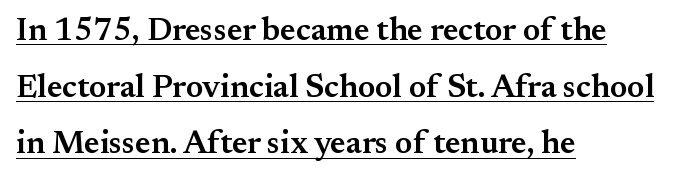
The image shows 32 px semibold serif type, upright; set left-aligned, line spacing 1.77x, normal letter spacing, underlined; medium stroke contrast and a small x-height.
